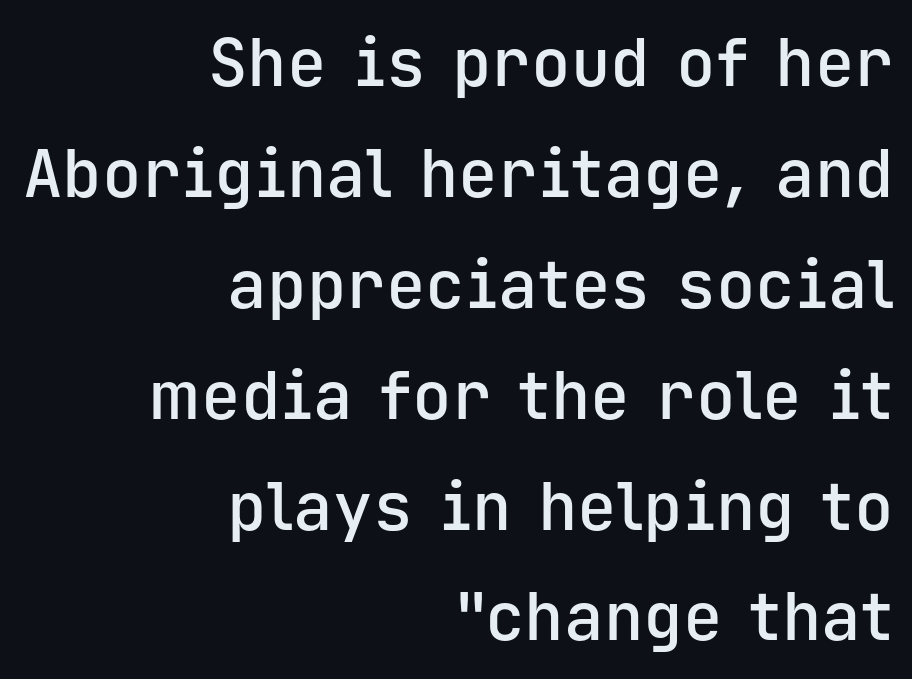
Words appear dense and cohesive because spacing is normal. Horizontal alignment here is rightward, an uncommon choice for prose. Think of a typewriter: that constant character pitch is what you see here. Grotesque or geometric, the face here clearly has no serifs. The specimen omits any rule beneath the text block's lines. Regular leading.
